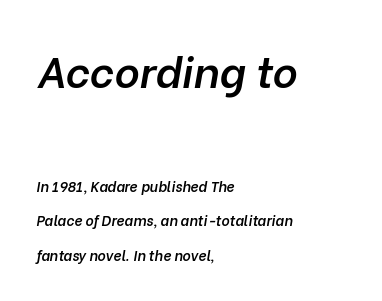
The image shows 43 px semibold type, italic (leaning right); set left-aligned, loose line spacing (2.44x), normal letter spacing, not underlined; the first (top) block is 3.07x larger; low stroke contrast and a medium x-height.
